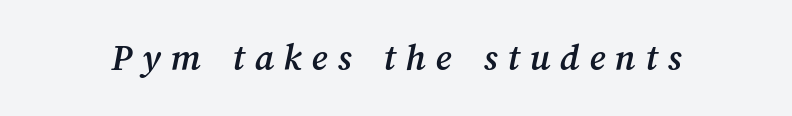
Q: Is the text underlined? A: No.
Q: Is the spacing between letters normal or unusually wide? A: Unusually wide.
Q: Width (condensed, normal, or wide)? A: Normal.
Q: Stroke contrast? A: Medium.
Q: x-height? A: Medium.
Q: Monospaced? A: No.
